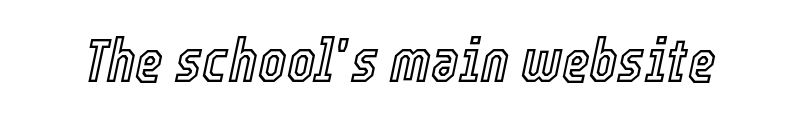
Q: Is the text italic (slanted)? A: Yes, it leans right by about 12 degrees.
Q: Is the text underlined? A: No.
Q: Is the spacing between letters normal or unusually wide? A: Normal.
Q: Width (condensed, normal, or wide)? A: Condensed.
Q: x-height? A: Medium.
Q: Monospaced? A: No.
